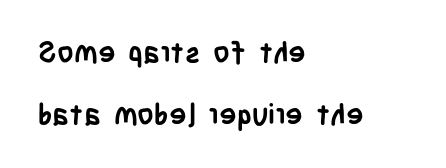
The image shows 29 px semibold, condensed sans-serif type, upright; set left-aligned, loose line spacing (2.13x), normal letter spacing, not underlined; low stroke contrast and a large x-height.
